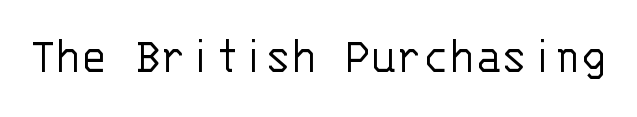
The passage shown has conventional tracking throughout. The zone under the glyphs is completely vacant. The letters look calm and open, with moderate or lighter stems. Letterform terminals end flat and unadorned throughout the passage. You could count columns in this text — the font is strictly monospaced. Every stem runs plumb, perpendicular to the baseline.
